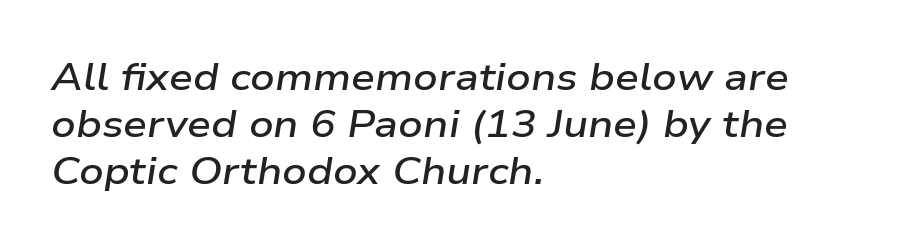
Every character sits at an angle, as italics do. The letters are semibold — heavier than regular but short of a full bold. Which margin do the lines hug? The left one — the right edge is uneven. Here the designer chose a conventional face with non-uniform glyph widths. Just letters on the line, the space beneath them empty. The horizontal fit of the characters is conventional and even.
